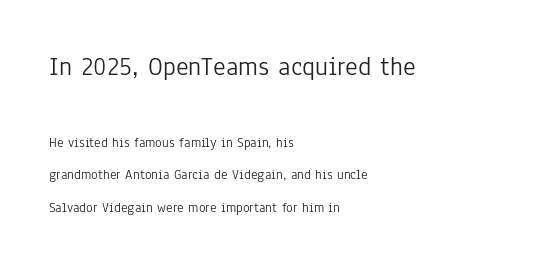
Q: Is the text bold? A: No.
Q: Is the text italic (slanted)? A: No, it is upright.
Q: Is the text underlined? A: No.
Q: How is the paragraph aligned? A: Left-aligned.
Q: Is the spacing between letters normal or unusually wide? A: Normal.
Q: Is the spacing between lines tight, normal or loose? A: Loose.
Q: Which block of text is set in a larger size, the first (top) or the second (bottom)? A: The first (top) one.
